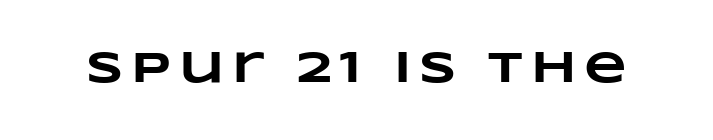
Every letter is thick-stroked: bold, no question. Descenders are the only things crossing below the line. A typesetter would call this proportional, since set widths differ per character.
